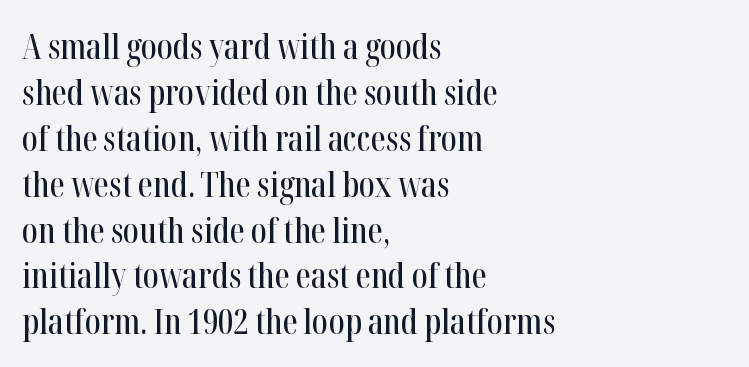
{"serif": "yes", "italic": "no", "width": "condensed", "stroke_contrast": "high", "x_height": "medium", "monospaced": "no", "underline": "no", "align": "left", "line_spacing": "normal", "line_spacing_ratio": 1.35, "letter_spacing": "normal", "letter_spacing_em": 0.0, "glyph_px": 34}
